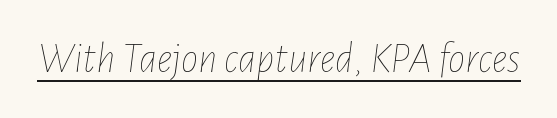
{"italic": "yes", "lean": "right", "slant_degrees": 7, "bold": "no", "weight": "thin", "width": "condensed", "stroke_contrast": "low", "x_height": "medium", "monospaced": "no", "underline": "yes", "letter_spacing": "normal", "letter_spacing_em": 0.0, "glyph_px": 43}
